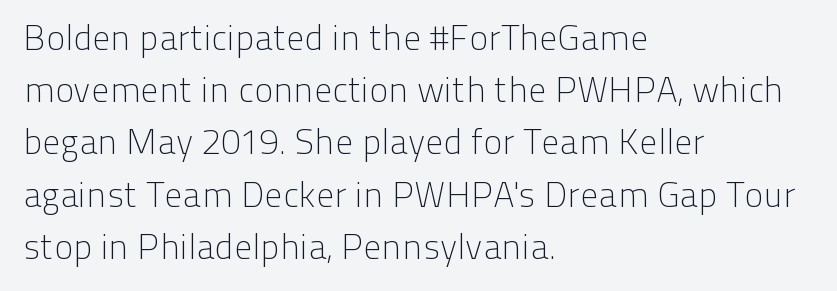
{"serif": "no", "italic": "no", "bold": "no", "weight": "light", "width": "normal", "stroke_contrast": "low", "x_height": "medium", "monospaced": "no", "underline": "no", "align": "left", "line_spacing": "normal", "line_spacing_ratio": 1.45, "letter_spacing": "normal", "letter_spacing_em": 0.0, "glyph_px": 36}
